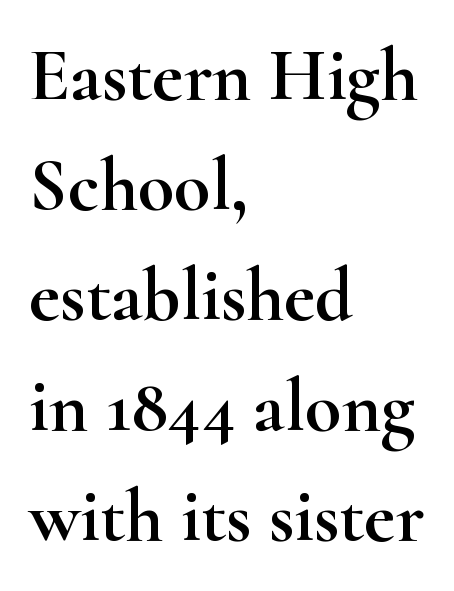
Underline: absent. The type family on display is of the serif kind. This is roman type, the default non-slanted kind. This sample uses plain, unmodified letter spacing. Character widths vary here, with narrow letters taking less room than wide ones.
